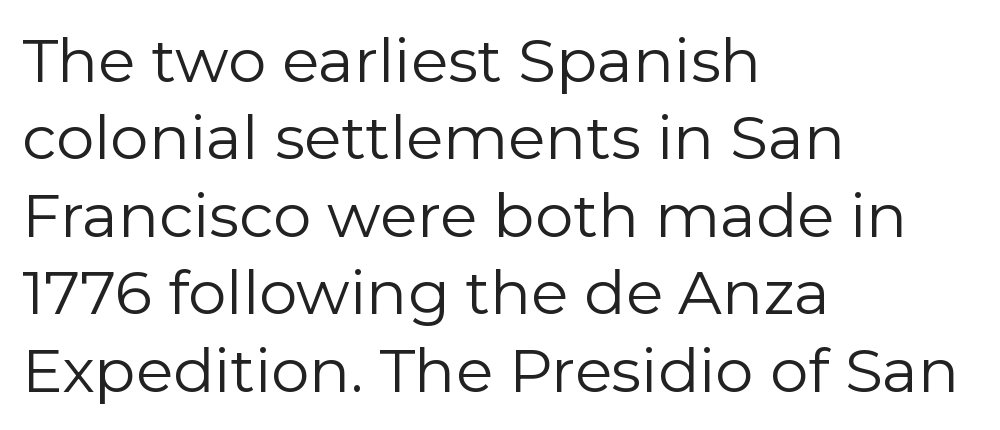
This is the regular roman posture of the typeface. Classification — sans serif. Honestly, there is no underline to notice here at all. Summary of weight: not heavy and not bold. Spacing between characters is what you'd get straight out of the box. Which margin do the lines hug? The left one — the right edge is uneven.
